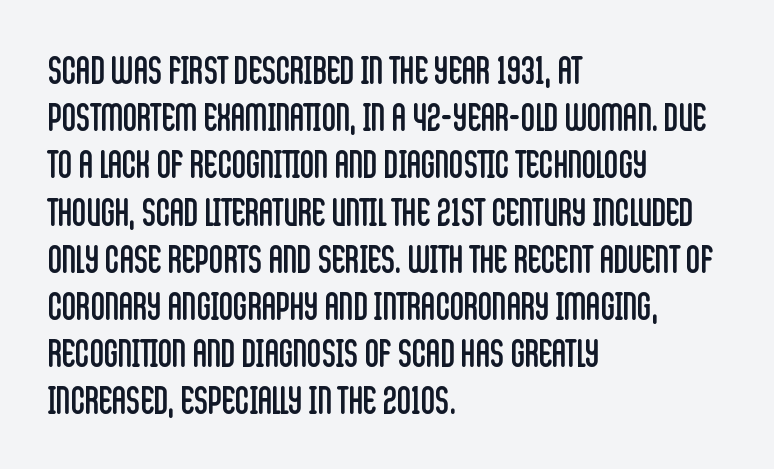
Lines of text with bare space underneath. In terms of letterspacing, this is plain default setting. Stroke terminals: plain, sans-serif. Weight: not bold — regular or lighter.
